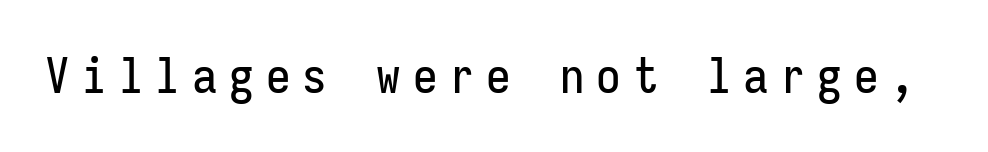
Q: Is the text italic (slanted)? A: No, it is upright.
Q: Is the typeface a serif or a sans-serif typeface? A: Sans-serif.
Q: Is the text underlined? A: No.
Q: Is the spacing between letters normal or unusually wide? A: Unusually wide.
Q: Width (condensed, normal, or wide)? A: Condensed.
Q: Stroke contrast? A: Low.
Q: x-height? A: Medium.
Q: Monospaced? A: Yes.
